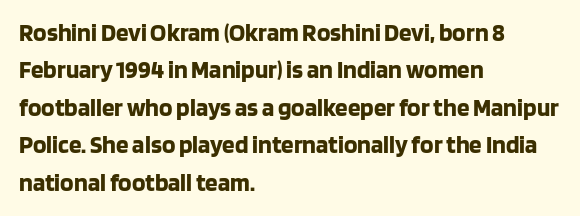
Baseline-to-baseline distance is the conventional proportion of letter height. The typesetter chose a ragged-right arrangement here. The zone under the glyphs is completely vacant. Typesetter's note: full bold, strokes at maximum text heaviness. In terms of posture, this sample is upright. The horizontal fit of the characters is conventional and even.
